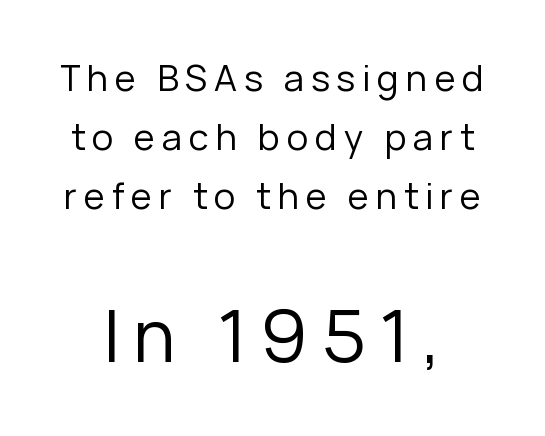
The image shows 71 px regular-weight sans-serif type, upright; set normal line spacing (1.64x), not underlined; the second (bottom) block is 1.97x larger; low stroke contrast and a medium x-height.
